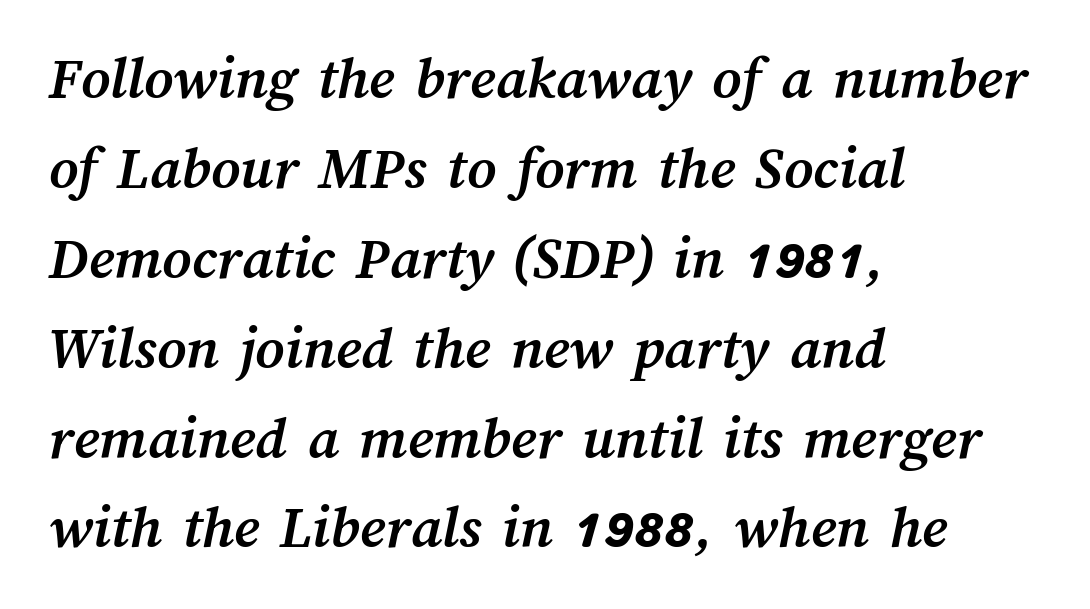
{"bold": "yes", "weight": "semibold", "width": "normal", "stroke_contrast": "medium", "x_height": "medium", "monospaced": "no", "underline": "no", "align": "left", "line_spacing": "normal", "line_spacing_ratio": 1.45, "letter_spacing": "normal", "letter_spacing_em": 0.0, "glyph_px": 62}
